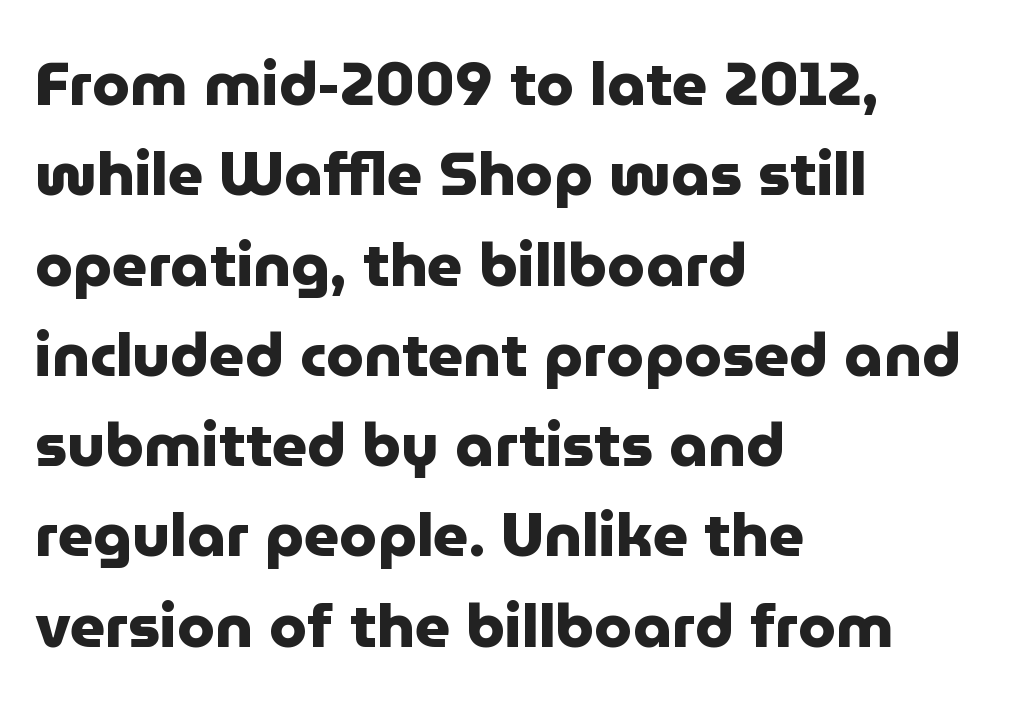
{"serif": "no", "italic": "no", "bold": "yes", "weight": "heavy", "width": "normal", "stroke_contrast": "low", "x_height": "medium", "monospaced": "no", "underline": "no", "align": "left", "line_spacing": "normal", "line_spacing_ratio": 1.48, "letter_spacing": "normal", "letter_spacing_em": 0.0, "glyph_px": 61}
